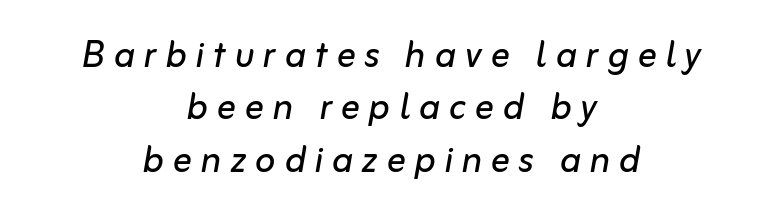
Q: Is the text bold? A: No.
Q: Is the text italic (slanted)? A: Yes, it leans right by about 10 degrees.
Q: Is the text underlined? A: No.
Q: How is the paragraph aligned? A: Centered.
Q: Is the spacing between lines tight, normal or loose? A: Tight.
Q: Width (condensed, normal, or wide)? A: Normal.
Q: Stroke contrast? A: Low.
Q: x-height? A: Medium.
Q: Monospaced? A: No.
